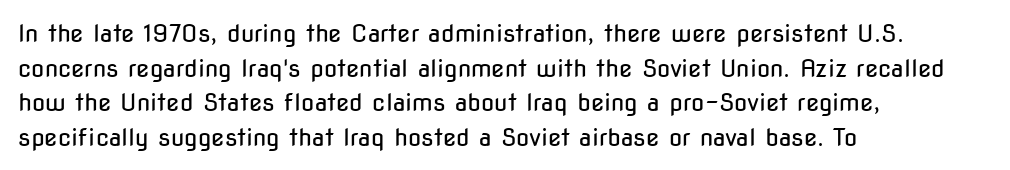
Q: Is the text bold? A: No.
Q: Is the text italic (slanted)? A: No, it is upright.
Q: Is the text underlined? A: No.
Q: How is the paragraph aligned? A: Left-aligned.
Q: Is the spacing between letters normal or unusually wide? A: Normal.
Q: Is the spacing between lines tight, normal or loose? A: Normal.
